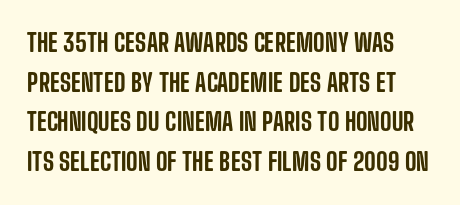
When letters stand straight like this, we call the style roman or upright. Honestly, there is no underline to notice here at all. Nothing unusual about the tracking: characters are spaced as the font intends. How would I describe the line gaps? Plain and ordinary.
